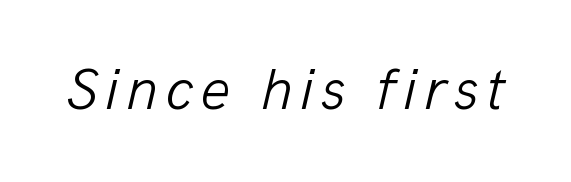
Note the varied advance widths — an 'i' is clearly narrower than an 'm'. Stroke thickness stays within the range of a standard reading face or lighter. The specimen omits any rule beneath the text block's lines. Tall strokes in this sample are angled rather than plumb.
